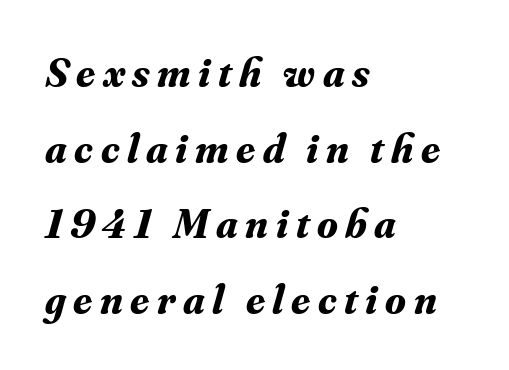
Each letter keeps its own natural width here, so spacing adapts to shape. The rendering uses a bold face; every stroke is thick and dark. The gap between lines stays unmarked. The text was rendered using a seriffed face with decorative stroke endings. The face used here has a pronounced slope to its letters.
